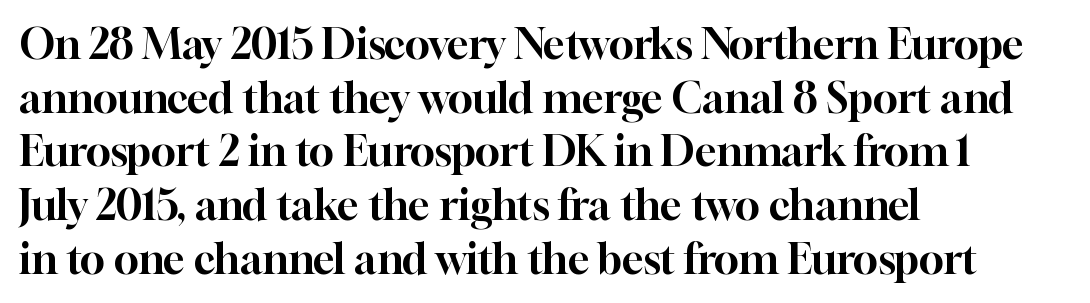
Q: Is the text italic (slanted)? A: No, it is upright.
Q: Is the typeface a serif or a sans-serif typeface? A: Serif.
Q: Is the text underlined? A: No.
Q: How is the paragraph aligned? A: Left-aligned.
Q: Is the spacing between letters normal or unusually wide? A: Normal.
Q: Is the spacing between lines tight, normal or loose? A: Normal.
Q: Width (condensed, normal, or wide)? A: Normal.
Q: Stroke contrast? A: High.
Q: x-height? A: Medium.
Q: Monospaced? A: No.
